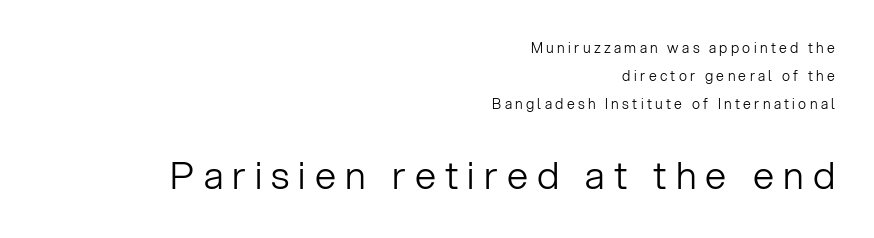
Between one letter and the next there's a generous, obvious gap. The strokes are not fattened; the text isn't bold. This layout puts the modest block above and the oversized block below. This rendering employs a face without finishing strokes, i.e., a sans-serif. Looks like regular typesetting: each glyph gets only the width it needs.
